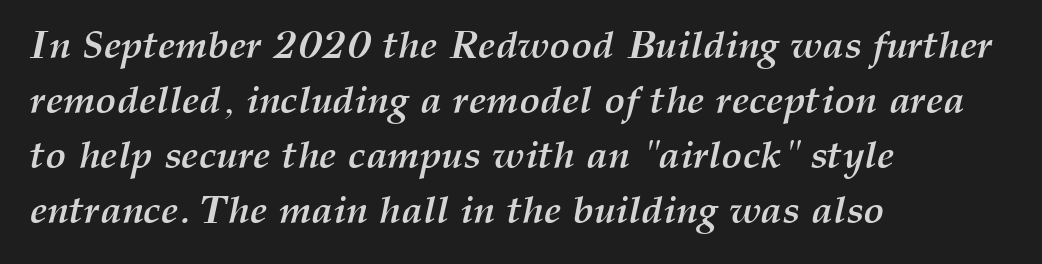
The image shows 39 px semibold type, italic (leaning right); set left-aligned, normal line spacing (1.41x), normal letter spacing, not underlined; medium stroke contrast and a medium x-height.
